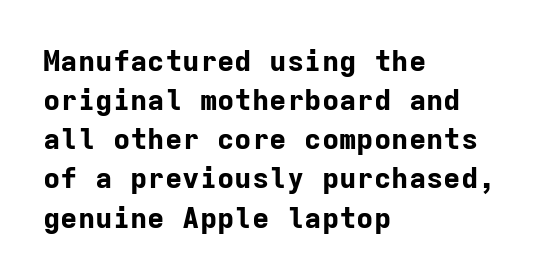
The image shows 29 px bold sans-serif type, upright, monospaced; set left-aligned, normal line spacing (1.35x), normal letter spacing, not underlined; low stroke contrast and a medium x-height.
